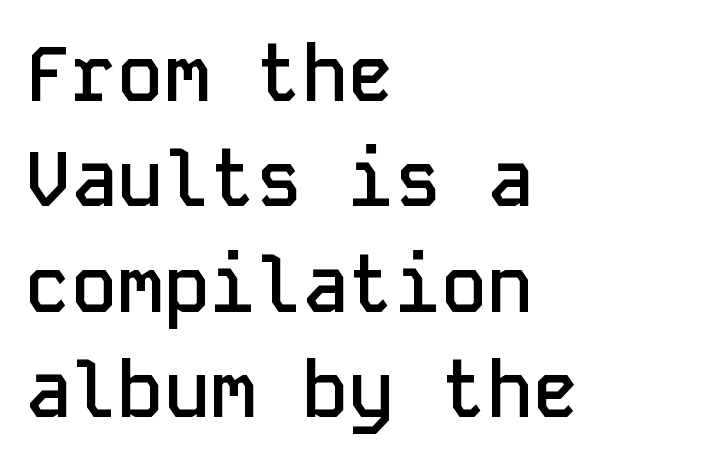
The image shows 77 px semibold sans-serif type, upright, monospaced; set left-aligned, normal line spacing (1.37x), normal letter spacing, not underlined; low stroke contrast and a medium x-height.
